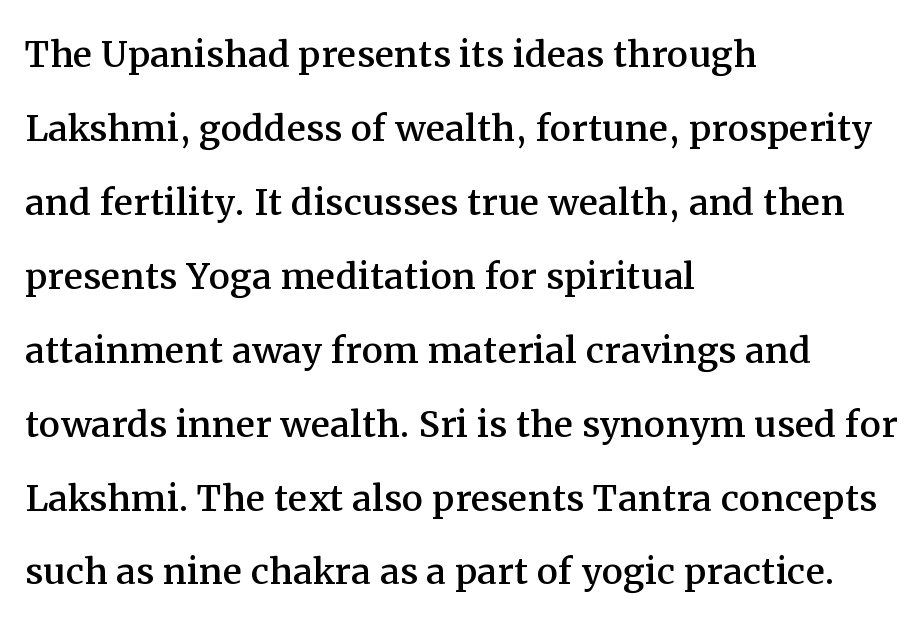
{"serif": "yes", "italic": "no", "width": "normal", "stroke_contrast": "medium", "x_height": "medium", "monospaced": "no", "underline": "no", "align": "left", "line_spacing": "normal", "line_spacing_ratio": 1.54, "letter_spacing": "normal", "letter_spacing_em": 0.0, "glyph_px": 48}
